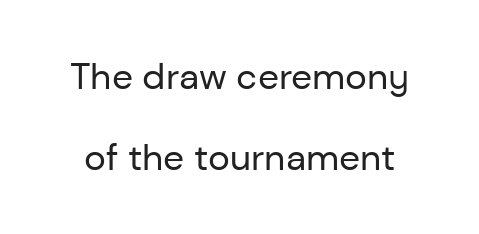
The image shows 37 px regular-weight sans-serif type, upright; set loose line spacing (2.18x), normal letter spacing, not underlined; low stroke contrast and a medium x-height.
